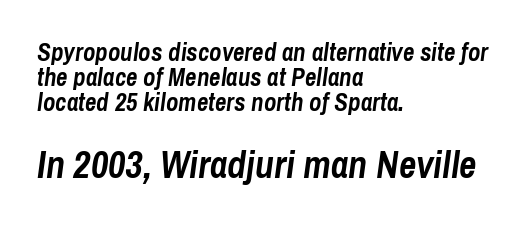
Character size in the trailing block exceeds that of the leading block. Just letters on the line, the space beneath them empty. Typographic density is high because the face is bold. Character widths vary here, with narrow letters taking less room than wide ones. Does the leading feel generous? Not at all — it's pinched. Compared with typical body copy, the letter spacing here is the same.
